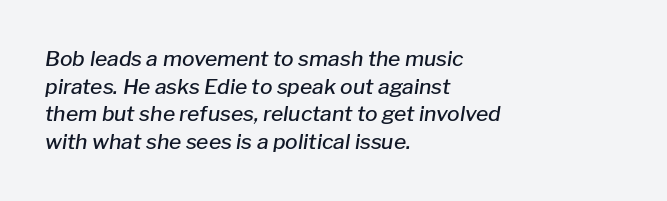
The image shows 21 px text type, italic (leaning right); set left-aligned, normal line spacing (1.32x), normal letter spacing, not underlined.
